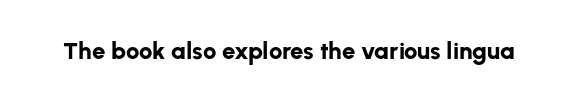
The image shows 24 px bold type, upright; set normal letter spacing, not underlined.
